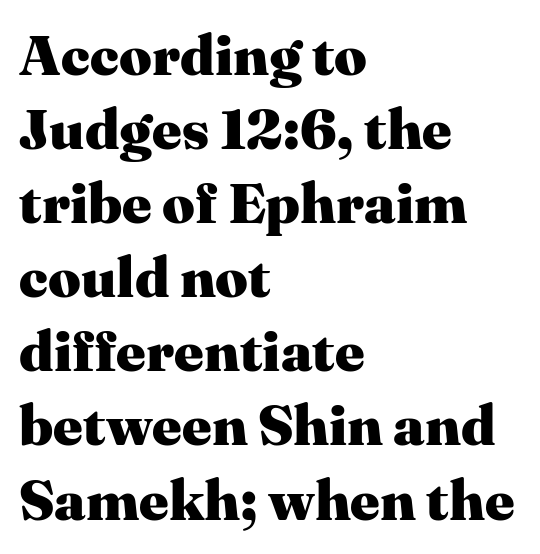
The image shows 57 px heavy serif type, upright; set left-aligned, normal line spacing (1.3x), normal letter spacing, not underlined; medium stroke contrast and a medium x-height.
